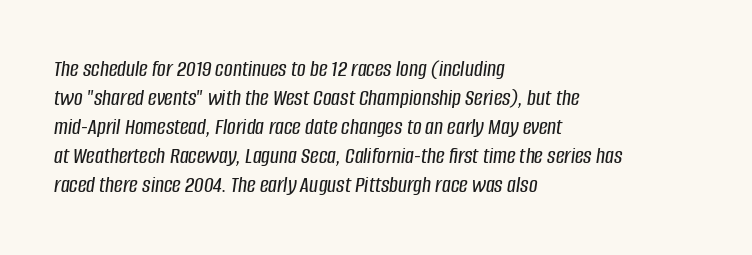
The image shows 24 px text type, italic (leaning right); set left-aligned, line spacing 1.21x, normal letter spacing, not underlined.
